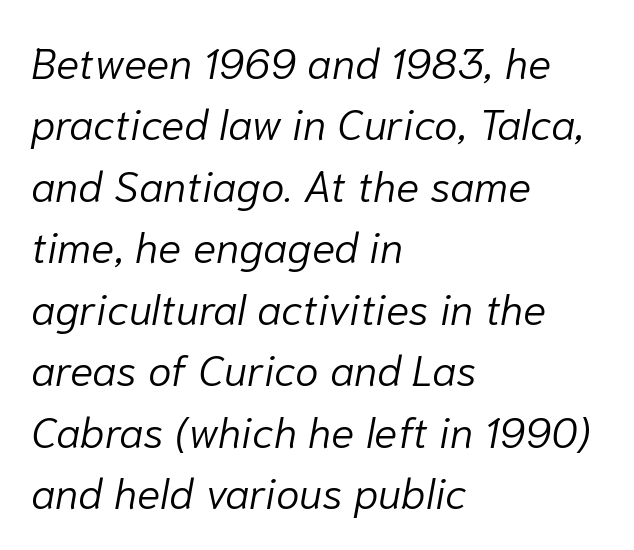
{"italic": "yes", "lean": "right", "slant_degrees": 10, "bold": "no", "weight": "light", "width": "normal", "stroke_contrast": "low", "x_height": "medium", "monospaced": "no", "underline": "no", "align": "left", "line_spacing": "normal", "line_spacing_ratio": 1.43, "letter_spacing": "normal", "letter_spacing_em": 0.0, "glyph_px": 43}
